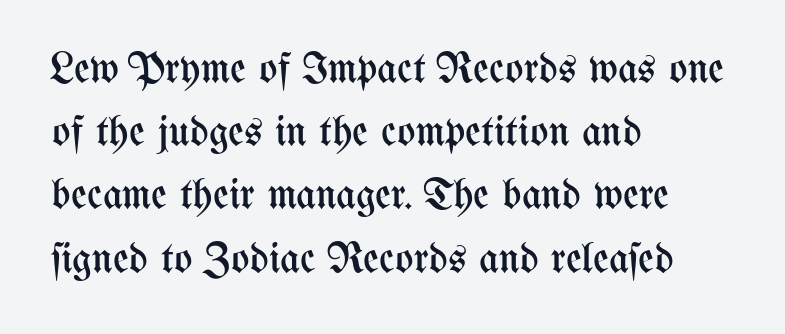
The image shows 43 px regular-weight, condensed type, upright; set left-aligned, normal line spacing (1.47x), normal letter spacing, not underlined; medium stroke contrast and a medium x-height.
